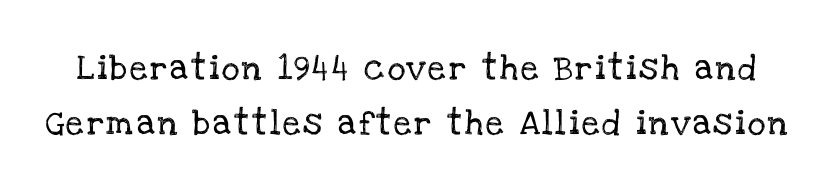
Q: Is the text italic (slanted)? A: No, it is upright.
Q: Is the text underlined? A: No.
Q: Is the spacing between lines tight, normal or loose? A: Loose.
